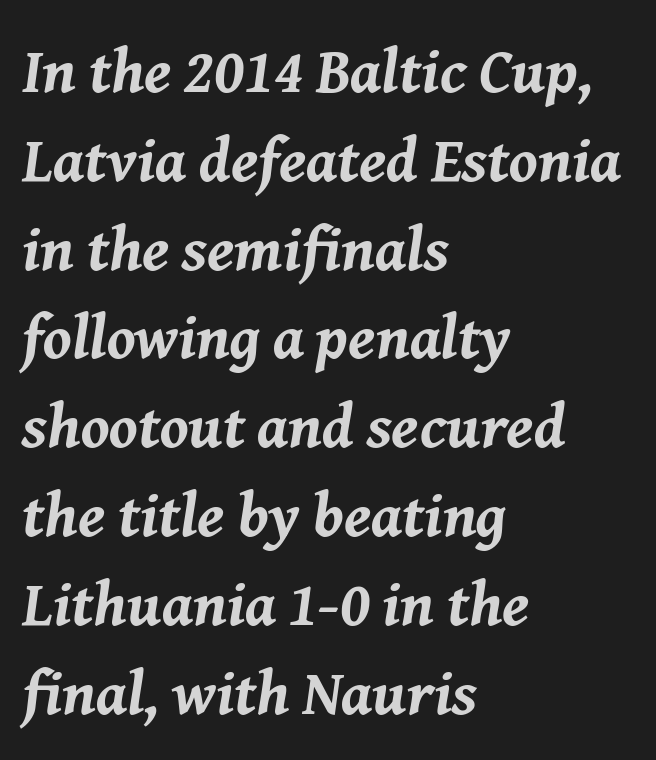
The image shows 63 px bold type, italic (leaning right); set left-aligned, normal line spacing (1.41x), normal letter spacing, not underlined; medium stroke contrast and a medium x-height.
